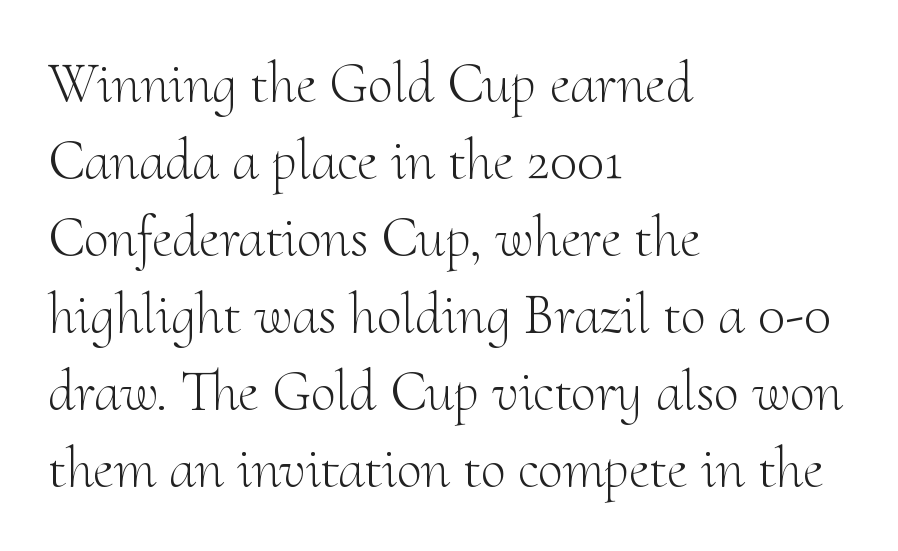
Spacing verdict: proportional, widths tailored to each character. Letters have the restrained weight of plain body copy at most. These lines are set flush left with a ragged right edge. Spacing between characters is what you'd get straight out of the box. Letters rest on an invisible, unmarked baseline. Compared with typical paragraphs, the rows here are spaced about the same.
